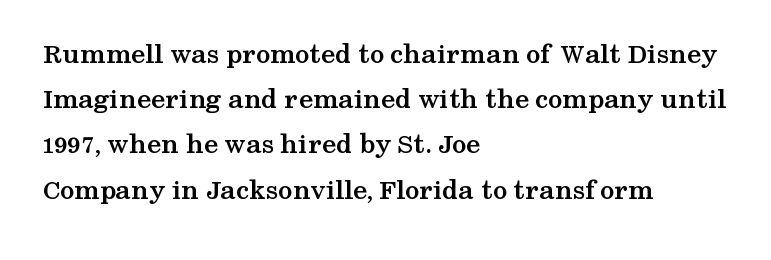
Q: Is the text bold? A: Yes.
Q: Is the text italic (slanted)? A: No, it is upright.
Q: Is the typeface a serif or a sans-serif typeface? A: Serif.
Q: Is the text underlined? A: No.
Q: How is the paragraph aligned? A: Left-aligned.
Q: Is the spacing between letters normal or unusually wide? A: Normal.
Q: Is the spacing between lines tight, normal or loose? A: Normal.
Q: Width (condensed, normal, or wide)? A: Wide.
Q: Stroke contrast? A: Medium.
Q: x-height? A: Medium.
Q: Monospaced? A: No.
